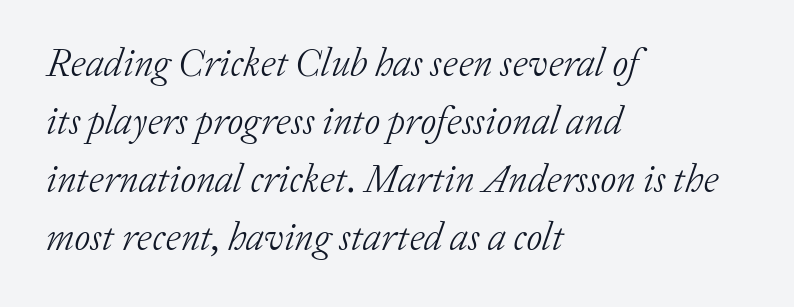
The image shows 39 px light serif type, italic (leaning right); set left-aligned, normal line spacing (1.49x), normal letter spacing, not underlined; low stroke contrast and a medium x-height.
